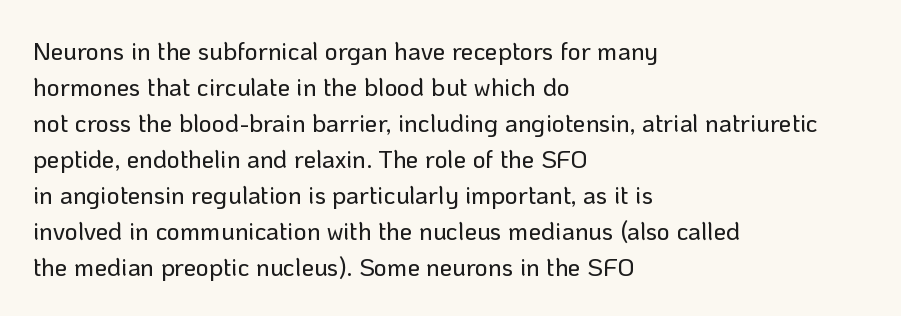
The image shows 25 px text type, upright; set left-aligned, normal line spacing (1.44x), normal letter spacing, not underlined.
